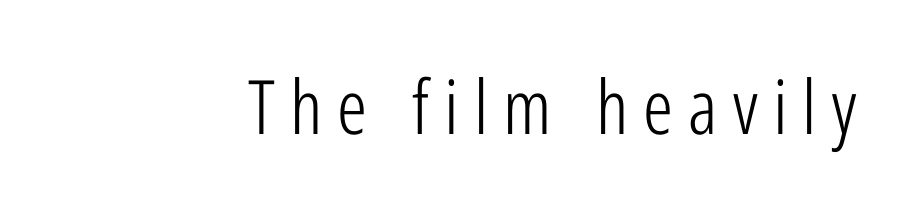
The image shows 75 px light, condensed sans-serif type, upright; set right-aligned, unusually wide letter spacing (+0.2 em), not underlined; low stroke contrast and a medium x-height.
